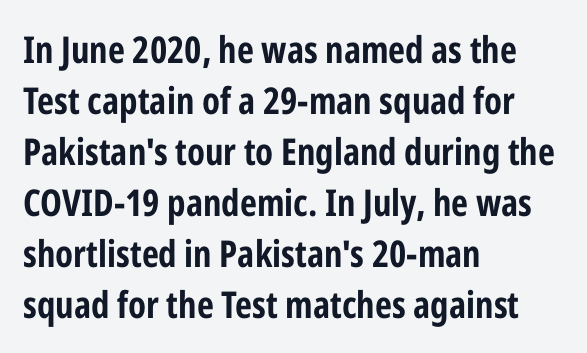
Q: Is the text bold? A: Yes.
Q: Is the text italic (slanted)? A: No, it is upright.
Q: Is the typeface a serif or a sans-serif typeface? A: Sans-serif.
Q: Is the text underlined? A: No.
Q: How is the paragraph aligned? A: Left-aligned.
Q: Is the spacing between letters normal or unusually wide? A: Normal.
Q: Is the spacing between lines tight, normal or loose? A: Normal.
Q: Width (condensed, normal, or wide)? A: Condensed.
Q: Stroke contrast? A: Low.
Q: x-height? A: Medium.
Q: Monospaced? A: No.
